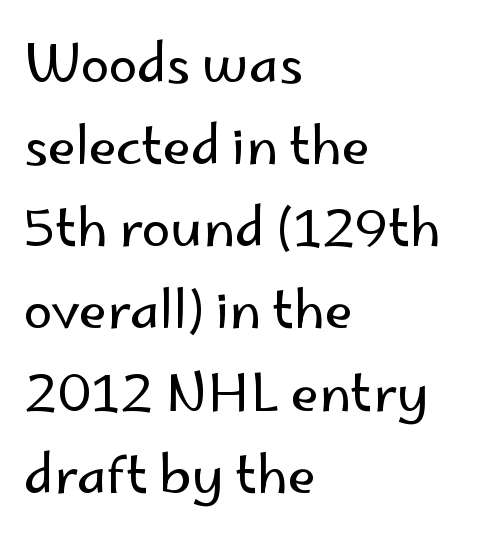
Q: Is the text bold? A: No.
Q: Is the text italic (slanted)? A: No, it is upright.
Q: Is the typeface a serif or a sans-serif typeface? A: Sans-serif.
Q: Is the text underlined? A: No.
Q: How is the paragraph aligned? A: Left-aligned.
Q: Is the spacing between letters normal or unusually wide? A: Normal.
Q: Is the spacing between lines tight, normal or loose? A: Normal.
Q: Width (condensed, normal, or wide)? A: Normal.
Q: Stroke contrast? A: Low.
Q: x-height? A: Small.
Q: Monospaced? A: No.
